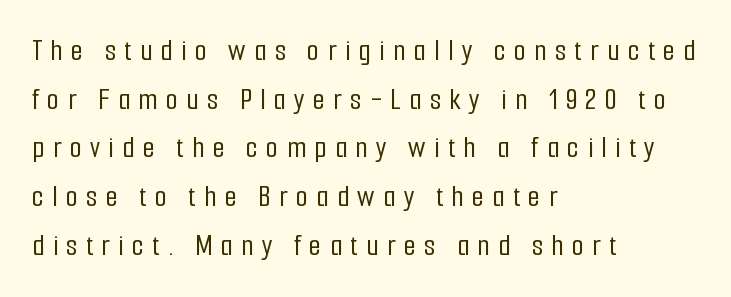
The image shows 31 px condensed sans-serif type, upright; set left-aligned, normal line spacing (1.57x), unusually wide letter spacing (+0.27 em), not underlined; low stroke contrast and a medium x-height.
